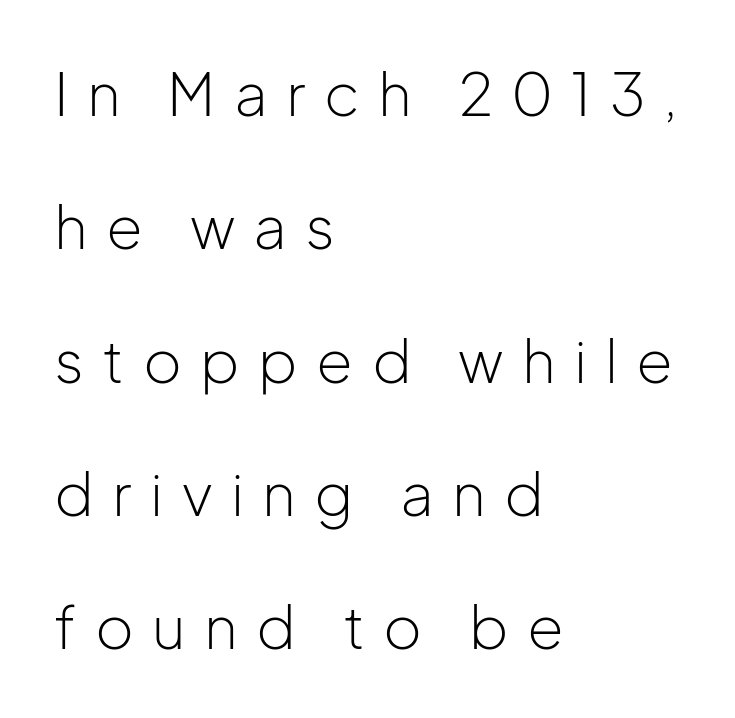
{"serif": "no", "italic": "no", "bold": "no", "weight": "light", "width": "normal", "stroke_contrast": "low", "x_height": "medium", "monospaced": "no", "underline": "no", "align": "left", "line_spacing": "loose", "line_spacing_ratio": 2.26, "letter_spacing": "wide", "letter_spacing_em": 0.31, "glyph_px": 59}
